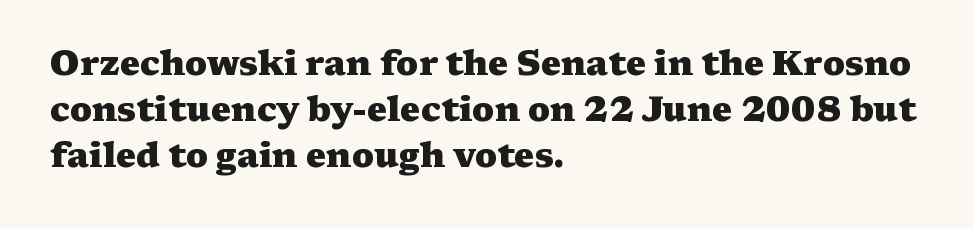
{"serif": "yes", "italic": "no", "bold": "yes", "weight": "heavy", "width": "wide", "stroke_contrast": "medium", "x_height": "medium", "monospaced": "no", "underline": "no", "align": "left", "line_spacing": "normal", "line_spacing_ratio": 1.36, "letter_spacing": "normal", "letter_spacing_em": 0.0, "glyph_px": 34}
